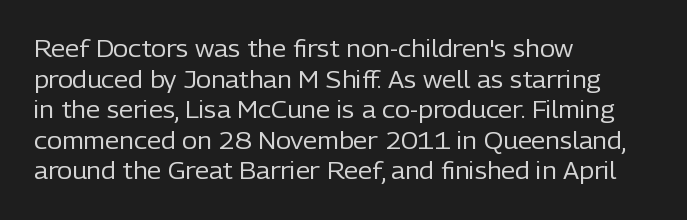
The image shows 23 px text type, upright; set left-aligned, normal line spacing (1.33x), normal letter spacing, not underlined.
